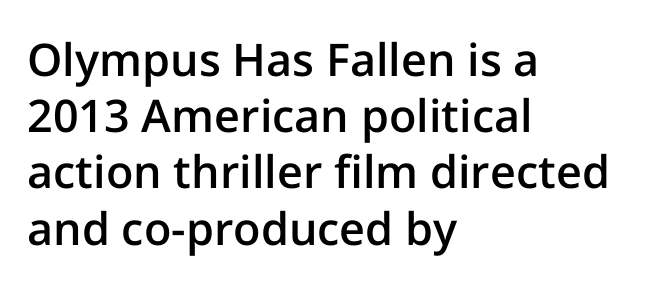
Here the glyphs are tracked normally, forming tight word shapes. The gap between lines stays unmarked. Every character sits straight up, as roman type does. Leftover space on each line is placed entirely after the last word.
